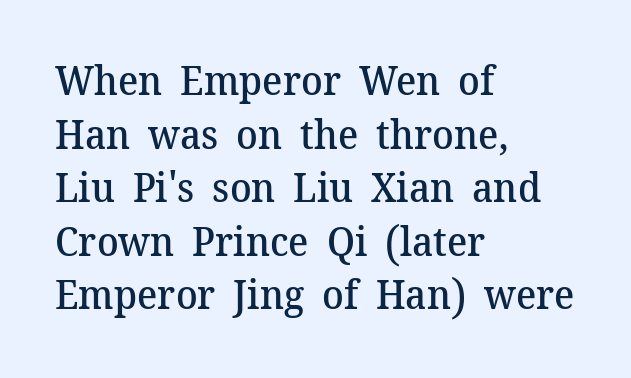
{"serif": "yes", "italic": "no", "bold": "semi", "weight": "semibold", "width": "normal", "stroke_contrast": "medium", "x_height": "medium", "monospaced": "no", "underline": "no", "align": "left", "line_spacing": "normal", "line_spacing_ratio": 1.34, "letter_spacing": "normal", "letter_spacing_em": 0.0, "glyph_px": 40}
